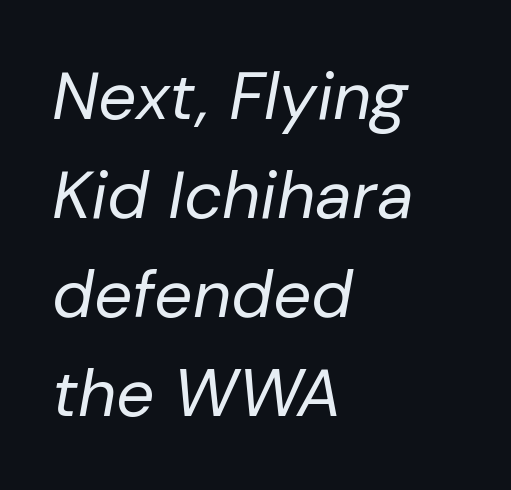
If you drew a ruler down the left edge, every line would touch it. Posture: slanted. Character widths vary here, with narrow letters taking less room than wide ones. Bold? No — there's no thickening of the strokes. Check under the words: just untouched page. Inter-character spacing is left at the font's built-in metrics.
